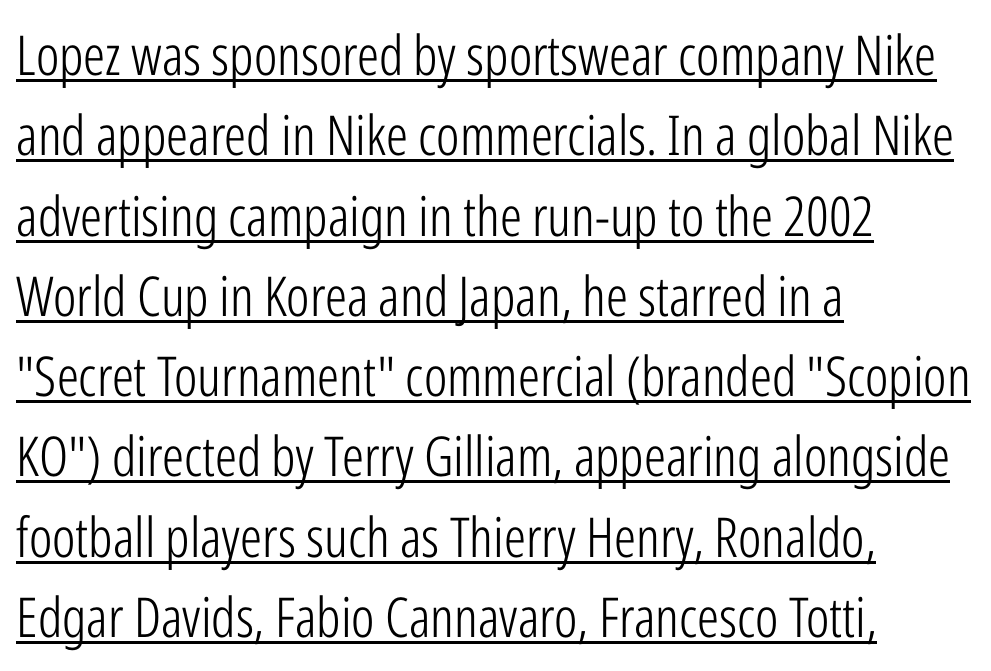
The image shows 55 px light, condensed sans-serif type, upright; set left-aligned, normal line spacing (1.46x), normal letter spacing, underlined; low stroke contrast and a medium x-height.
